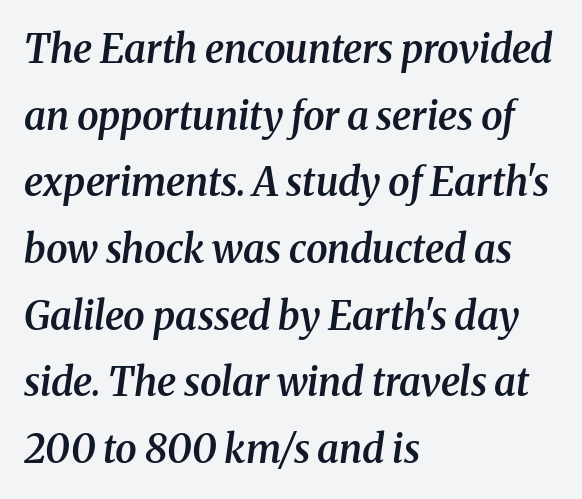
Underline: absent. Layout note: lines flush left. The font's italic variant was chosen for this text. The characters look somewhat weighty, a semibold short of true bold.
